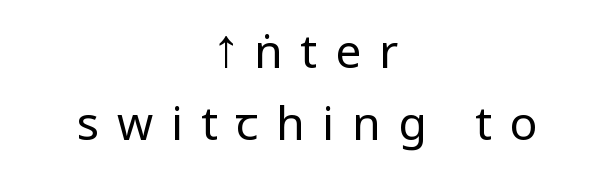
{"serif": "no", "italic": "no", "bold": "no", "weight": "regular", "width": "condensed", "stroke_contrast": "low", "x_height": "large", "monospaced": "no", "underline": "no", "align": "center", "line_spacing": "normal", "line_spacing_ratio": 1.57, "letter_spacing": "wide", "letter_spacing_em": 0.39, "glyph_px": 46}
